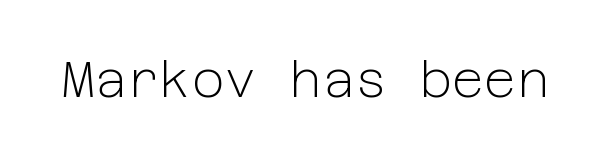
Q: Is the text bold? A: No.
Q: Is the text italic (slanted)? A: No, it is upright.
Q: Is the typeface a serif or a sans-serif typeface? A: Sans-serif.
Q: Is the text underlined? A: No.
Q: Is the spacing between letters normal or unusually wide? A: Normal.
Q: Width (condensed, normal, or wide)? A: Normal.
Q: Stroke contrast? A: Low.
Q: x-height? A: Medium.
